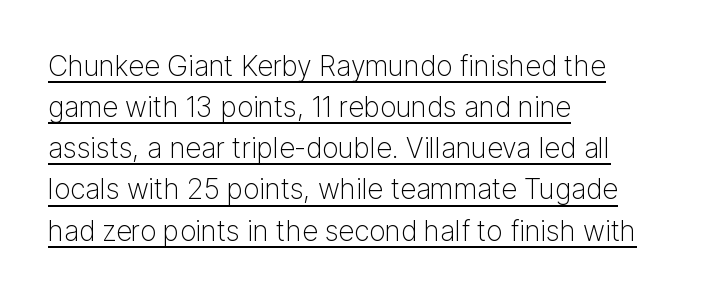
Character widths vary here, with narrow letters taking less room than wide ones. Vertical stems look standard width or narrower in stroke. The passage shown stacks its lines at a standard gap. The gaps between neighbouring characters are ordinary and unremarkable.
